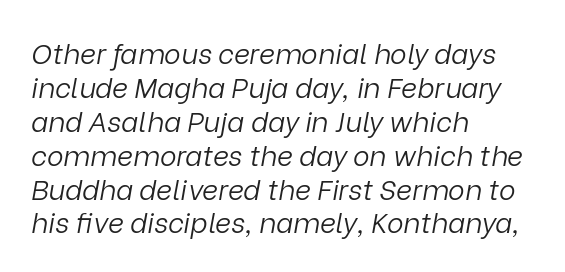
Q: Is the text bold? A: No.
Q: Is the text italic (slanted)? A: Yes, it leans right by about 9 degrees.
Q: Is the text underlined? A: No.
Q: How is the paragraph aligned? A: Left-aligned.
Q: Is the spacing between letters normal or unusually wide? A: Normal.
Q: Width (condensed, normal, or wide)? A: Normal.
Q: Stroke contrast? A: Low.
Q: x-height? A: Medium.
Q: Monospaced? A: No.
